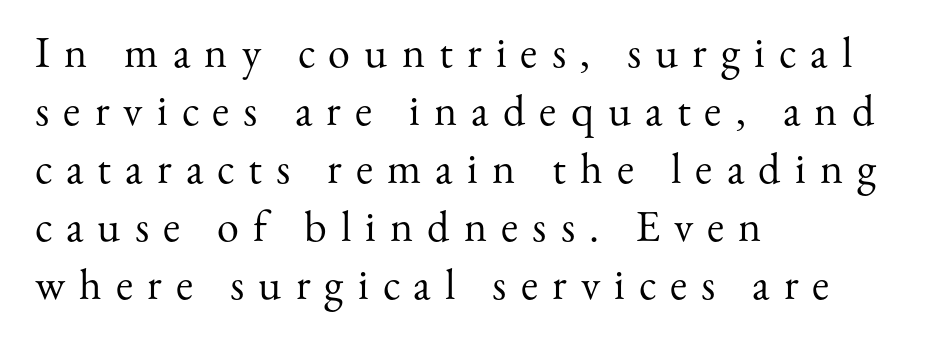
The image shows 44 px regular-weight serif type, upright; set left-aligned, normal line spacing (1.32x), unusually wide letter spacing (+0.32 em), not underlined; medium stroke contrast and a small x-height.
